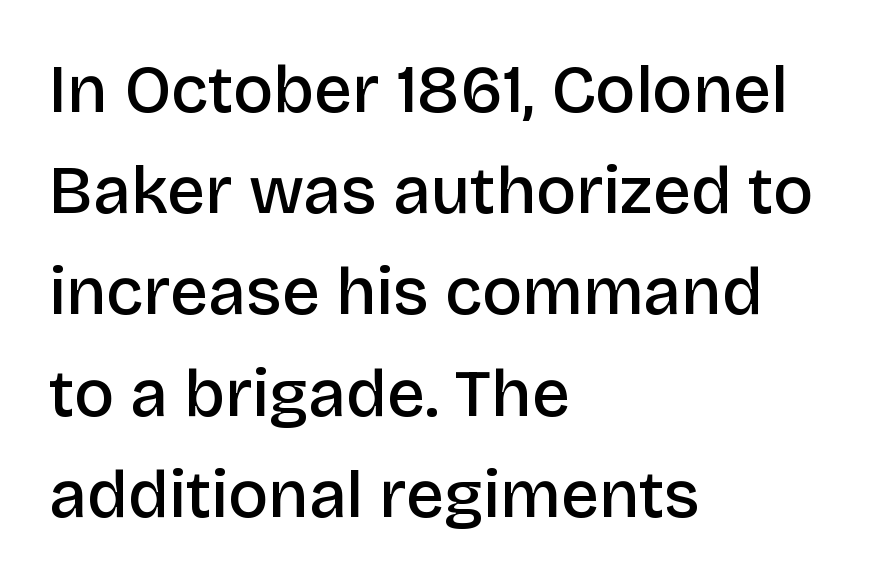
The lettering holds an erect, upright posture throughout. Vertical spacing — default. Looks like regular typesetting: each glyph gets only the width it needs. In CSS terms this would be text-align: left. I'd call this a sans setting — the letters go barefoot. A clean baseline with only descenders dipping below it.
